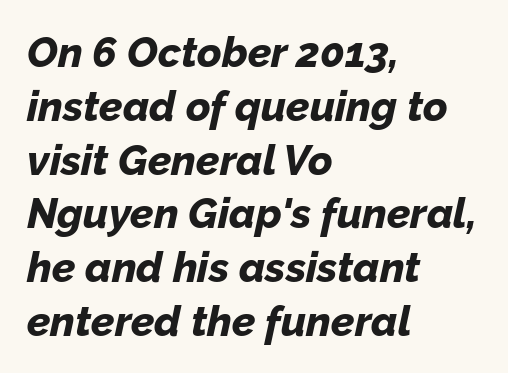
Honestly, the row spacing looks completely unremarkable. Slanted lettering throughout. The rendering uses natural spacing where letterforms have individual widths. Compared with a centered layout, this one pins lines to the left instead. Letter spacing: default.
